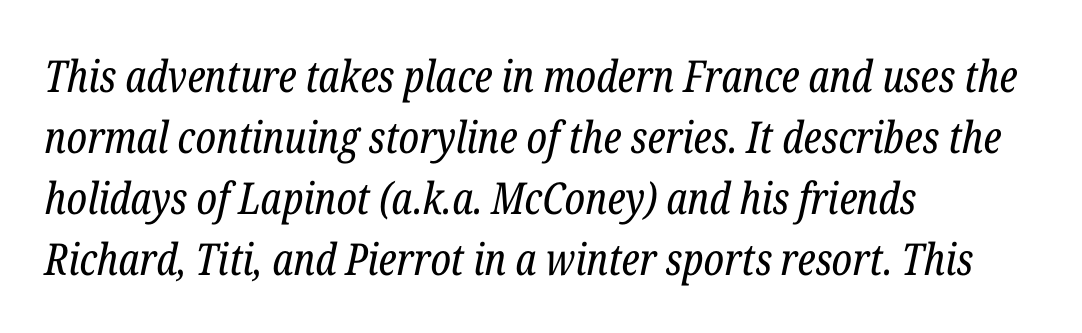
The image shows 44 px regular-weight, condensed serif type, italic (leaning right); set left-aligned, normal line spacing (1.39x), normal letter spacing, not underlined; low stroke contrast and a medium x-height.
